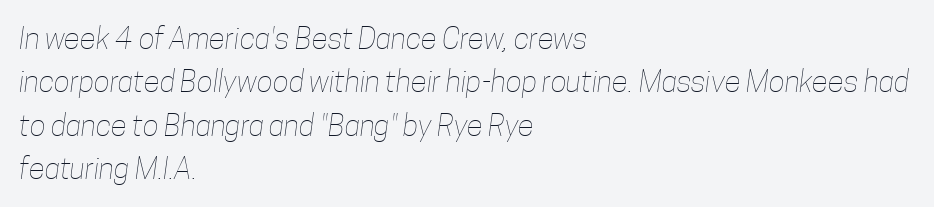
The image shows 30 px thin, condensed type; set left-aligned, normal line spacing (1.45x), normal letter spacing, not underlined; low stroke contrast and a medium x-height.
